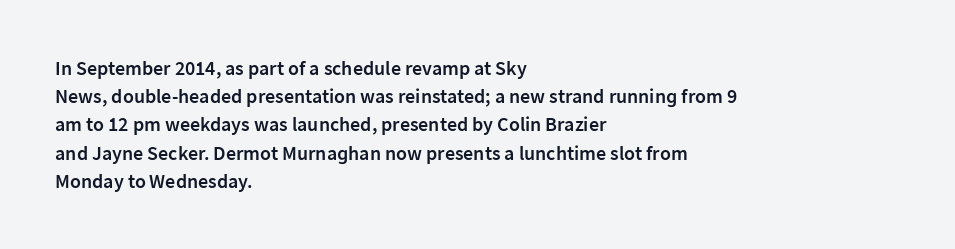
Q: Is the text bold? A: Semi-bold.
Q: Is the text italic (slanted)? A: No, it is upright.
Q: Is the text underlined? A: No.
Q: How is the paragraph aligned? A: Left-aligned.
Q: Is the spacing between letters normal or unusually wide? A: Normal.
Q: Is the spacing between lines tight, normal or loose? A: Normal.
